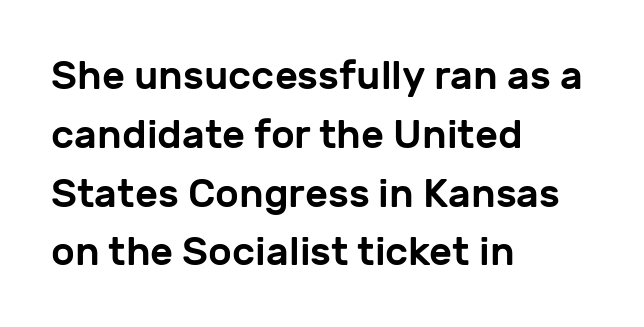
The image shows 40 px sans-serif type, upright; set left-aligned, normal line spacing (1.47x), normal letter spacing, not underlined; low stroke contrast and a medium x-height.
